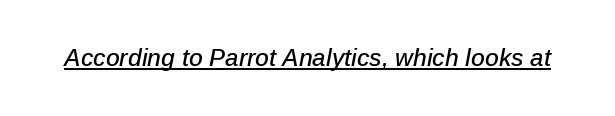
{"italic": "yes", "lean": "right", "slant_degrees": 12, "underline": "yes", "letter_spacing": "normal", "letter_spacing_em": 0.0, "glyph_px": 24}
